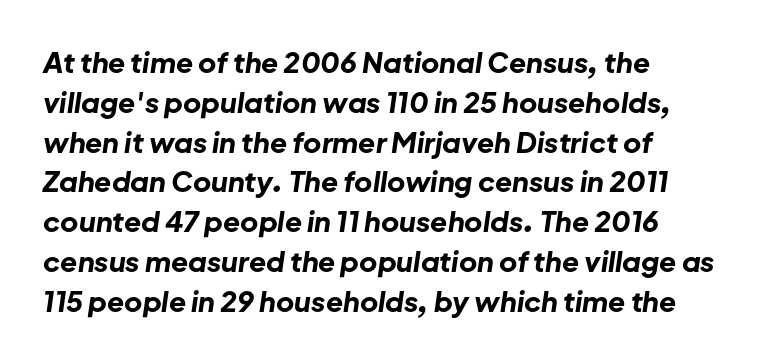
{"italic": "yes", "lean": "right", "slant_degrees": 8, "bold": "yes", "weight": "bold", "width": "normal", "stroke_contrast": "low", "x_height": "medium", "monospaced": "no", "underline": "no", "align": "left", "line_spacing": "normal", "line_spacing_ratio": 1.42, "letter_spacing": "normal", "letter_spacing_em": 0.0, "glyph_px": 28}
